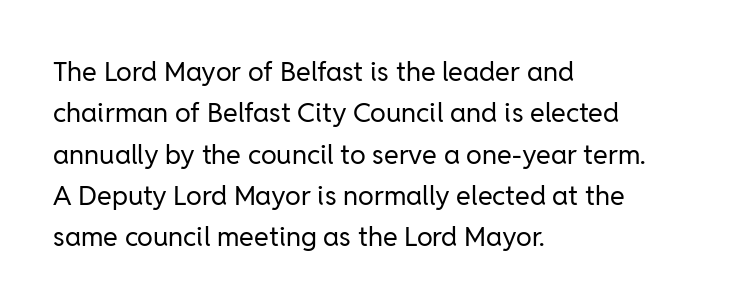
{"italic": "no", "bold": "no", "underline": "no", "align": "left", "line_spacing": "normal", "line_spacing_ratio": 1.53, "letter_spacing": "normal", "letter_spacing_em": 0.0, "glyph_px": 27}
